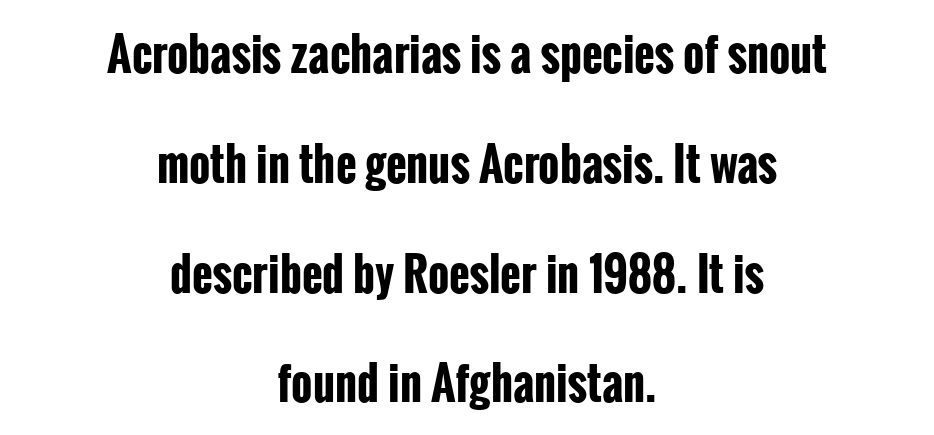
Note the varied advance widths — an 'i' is clearly narrower than an 'm'. This is roman type, the default non-slanted kind. A student would call this center alignment; a typographer would say set centered. I'd describe the lettering as bold — thick and assertive. Look at the bottom of the vertical strokes: they stop flat, with no serifs.
